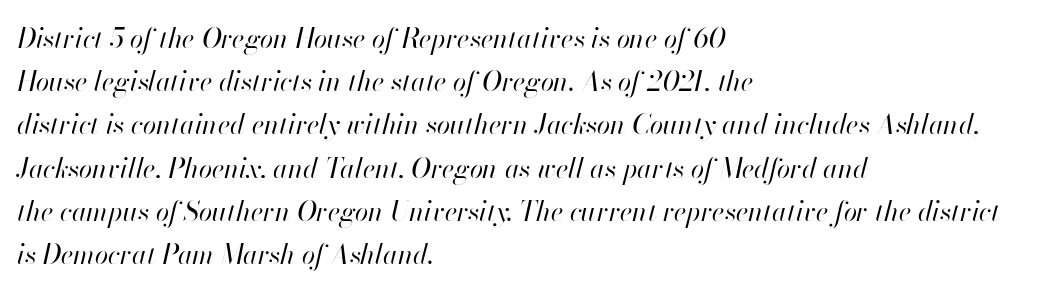
{"italic": "yes", "lean": "right", "slant_degrees": 13, "bold": "no", "underline": "no", "align": "left", "line_spacing": "normal", "line_spacing_ratio": 1.6, "letter_spacing": "normal", "letter_spacing_em": 0.0, "glyph_px": 27}
